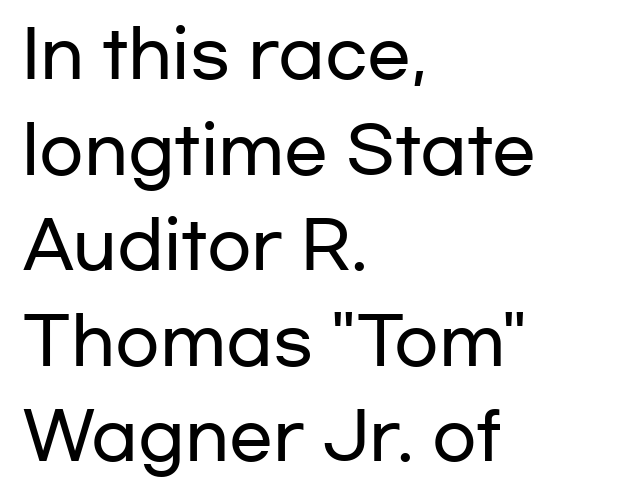
Q: Is the text italic (slanted)? A: No, it is upright.
Q: Is the typeface a serif or a sans-serif typeface? A: Sans-serif.
Q: Is the text underlined? A: No.
Q: How is the paragraph aligned? A: Left-aligned.
Q: Is the spacing between letters normal or unusually wide? A: Normal.
Q: Is the spacing between lines tight, normal or loose? A: Normal.
Q: Width (condensed, normal, or wide)? A: Wide.
Q: Stroke contrast? A: Low.
Q: x-height? A: Medium.
Q: Monospaced? A: No.
